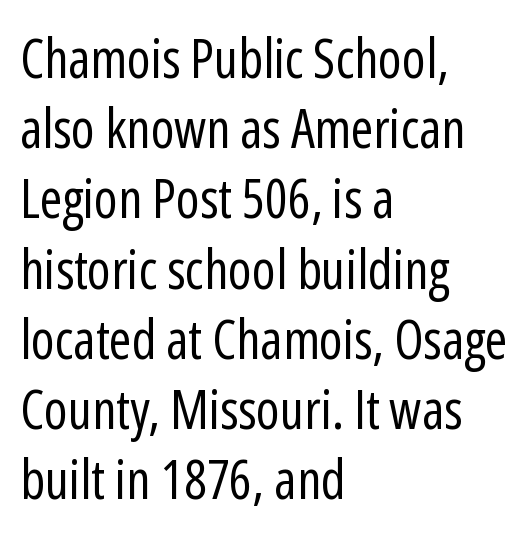
Q: Is the text bold? A: No.
Q: Is the text italic (slanted)? A: No, it is upright.
Q: Is the typeface a serif or a sans-serif typeface? A: Sans-serif.
Q: Is the text underlined? A: No.
Q: How is the paragraph aligned? A: Left-aligned.
Q: Is the spacing between letters normal or unusually wide? A: Normal.
Q: Is the spacing between lines tight, normal or loose? A: Normal.
Q: Width (condensed, normal, or wide)? A: Condensed.
Q: Stroke contrast? A: Low.
Q: x-height? A: Medium.
Q: Monospaced? A: No.
